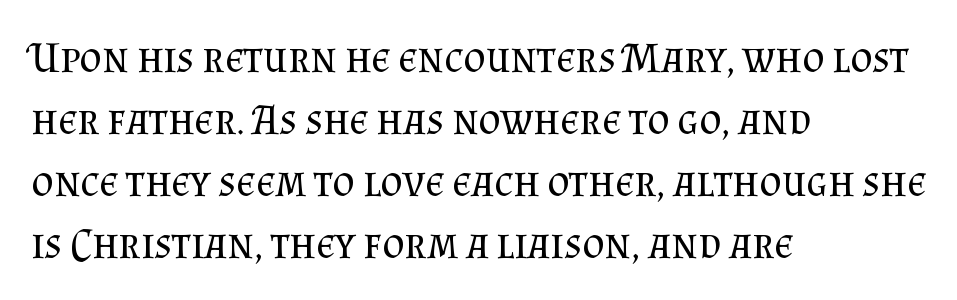
The image shows 43 px regular-weight serif type, upright; set left-aligned, normal line spacing (1.44x), normal letter spacing, not underlined; medium stroke contrast and a small x-height.
